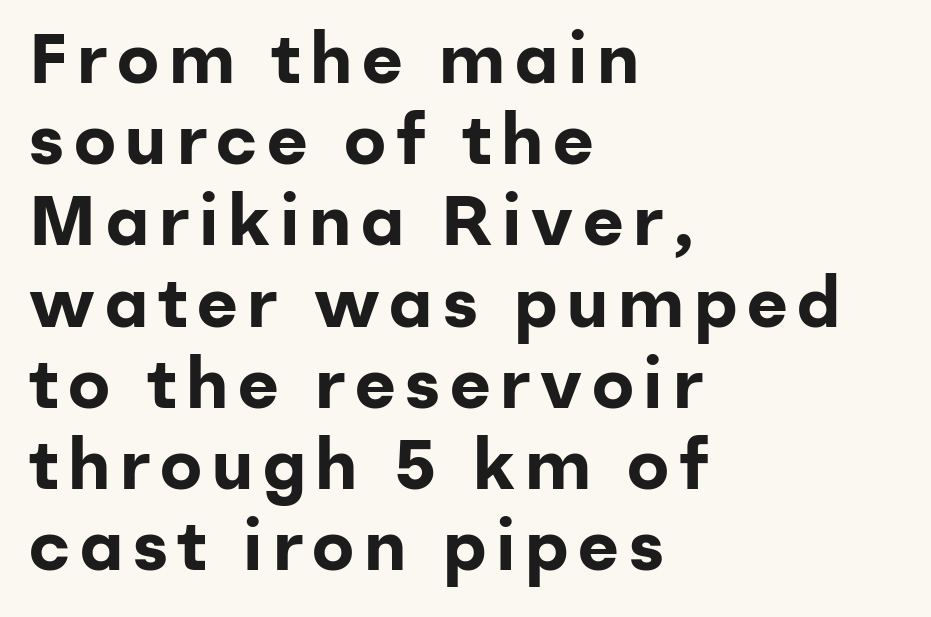
Q: Is the text bold? A: Yes.
Q: Is the text italic (slanted)? A: No, it is upright.
Q: Is the typeface a serif or a sans-serif typeface? A: Sans-serif.
Q: Is the text underlined? A: No.
Q: How is the paragraph aligned? A: Left-aligned.
Q: Width (condensed, normal, or wide)? A: Normal.
Q: Stroke contrast? A: Low.
Q: x-height? A: Medium.
Q: Monospaced? A: No.
